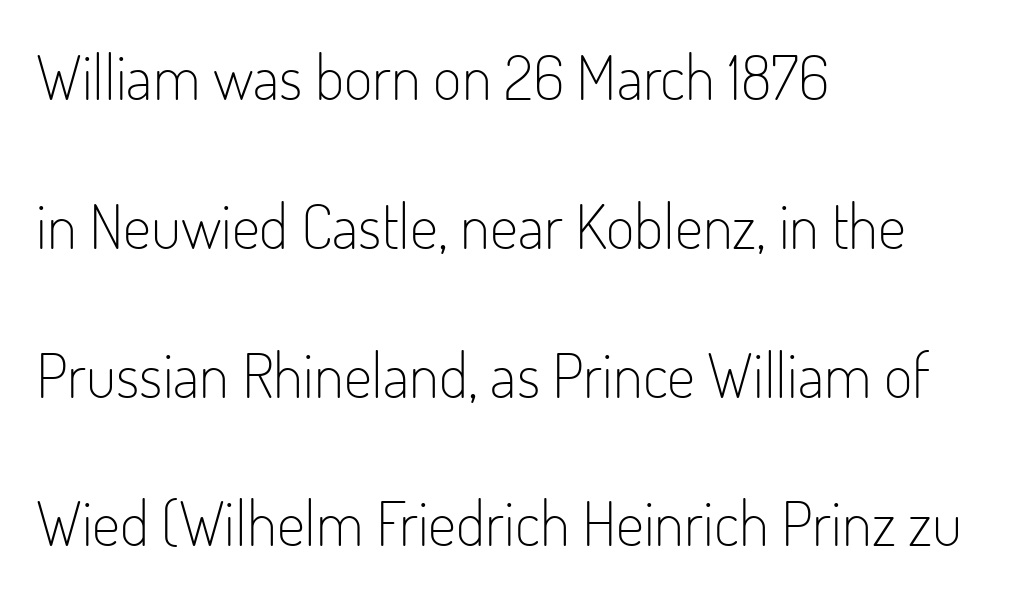
No letter is thick-stroked: the sample isn't bold. The passage shown is not underscored anywhere. Do the letters lean? They stand straight. Think of a printed novel: that variable character pitch is what you see here.
